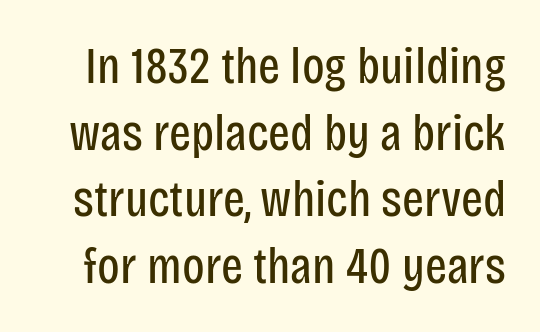
The image shows 52 px regular-weight, condensed sans-serif type, upright; set normal line spacing (1.28x), normal letter spacing, not underlined; low stroke contrast and a large x-height.
